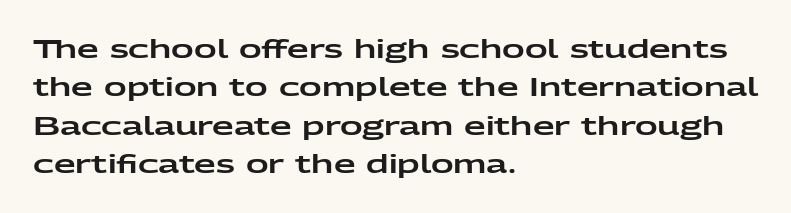
Q: Is the text italic (slanted)? A: No, it is upright.
Q: Is the text underlined? A: No.
Q: How is the paragraph aligned? A: Left-aligned.
Q: Is the spacing between letters normal or unusually wide? A: Normal.
Q: Is the spacing between lines tight, normal or loose? A: Normal.
